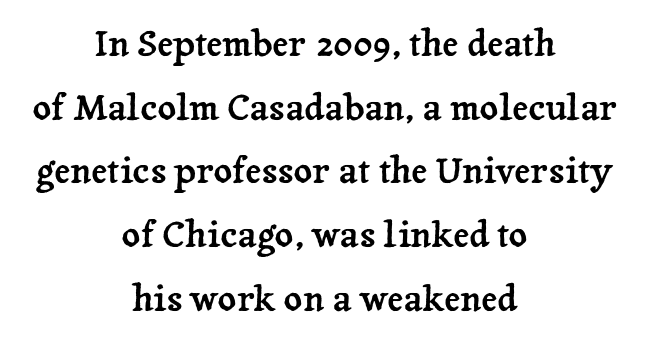
The image shows 36 px serif type, upright; set centered, line spacing 1.77x, normal letter spacing, not underlined; low stroke contrast and a medium x-height.
